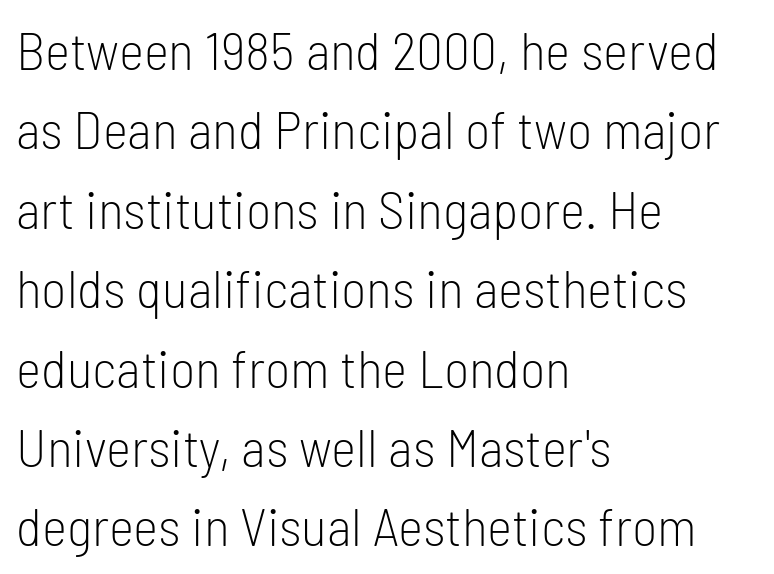
The rag falls on the right side of this text block. Does the lettering tilt? It doesn't — this is upright. The typesetting does not lean heavy: it is not bold. Serifs: no, the terminals of the letterforms are clean. The type is set solid horizontally, with unmodified tracking.
